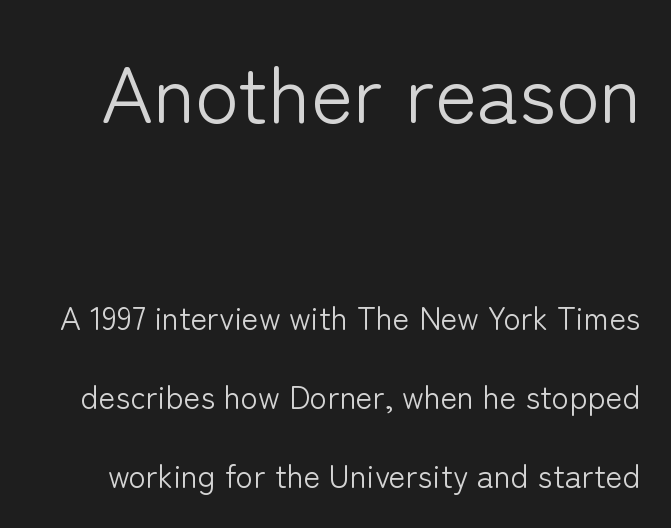
The image shows 80 px light sans-serif type, upright; set loose line spacing (2.47x), normal letter spacing, not underlined; the first (top) block is 2.5x larger; low stroke contrast and a medium x-height.
